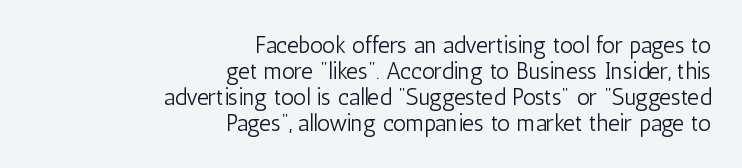
Quick note: not italic, upright. Think standard paragraph weight, or any step lighter than that. Tracking here is standard; glyphs follow each other at the usual distance. Nobody drew a line under any word here. This sample is right-justified, so line beginnings fall wherever the words allow.
